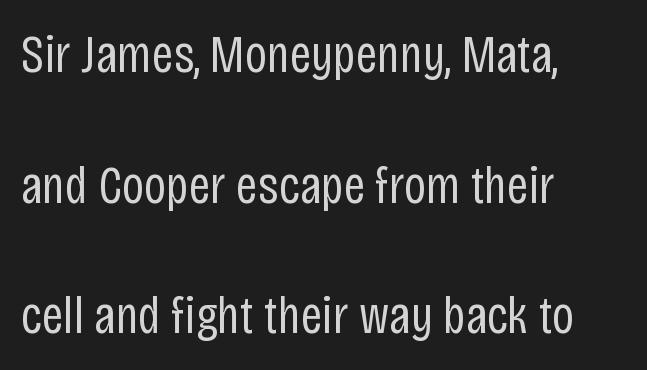
{"serif": "no", "italic": "no", "bold": "no", "weight": "regular", "width": "condensed", "stroke_contrast": "low", "x_height": "large", "monospaced": "no", "underline": "no", "align": "left", "line_spacing": "loose", "line_spacing_ratio": 2.42, "letter_spacing": "normal", "letter_spacing_em": 0.0, "glyph_px": 54}
